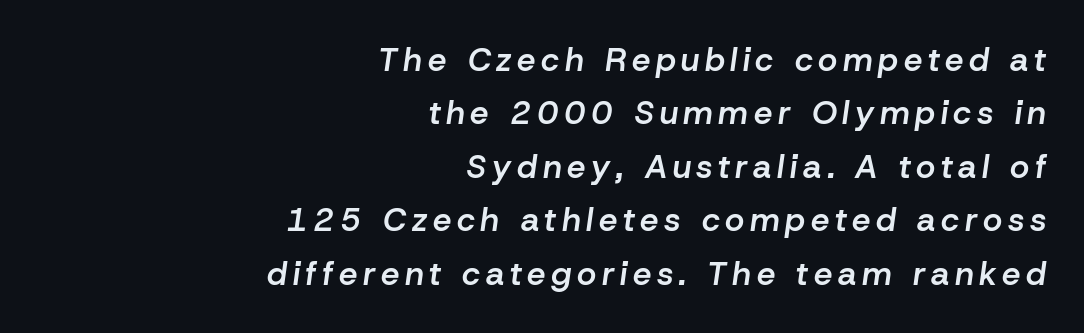
Q: Is the text bold? A: Semi-bold.
Q: Is the text italic (slanted)? A: Yes, it leans right by about 8 degrees.
Q: Is the text underlined? A: No.
Q: How is the paragraph aligned? A: Right-aligned.
Q: Is the spacing between lines tight, normal or loose? A: Normal.
Q: Width (condensed, normal, or wide)? A: Normal.
Q: Stroke contrast? A: Low.
Q: x-height? A: Medium.
Q: Monospaced? A: No.
